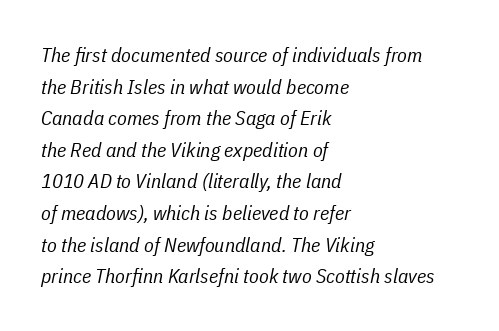
The area under the type is left untouched. Letters have the restrained weight of plain body copy at most. Successive baselines arrive at the customary interval. Standard letterfit; no display-style spreading of the glyphs.
